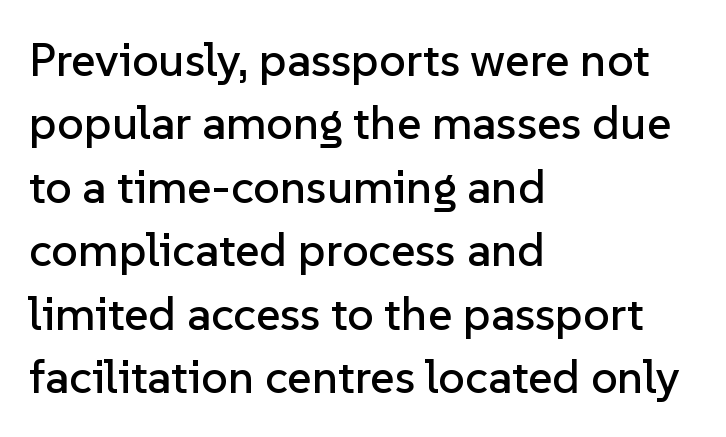
The line-height multiplier appears to be the usual default. Characters remain perfectly vertical along every line. The font family rendered here belongs to the sans-serif group. All the whitespace from short lines collects on the right. Descenders hang freely into open space.
